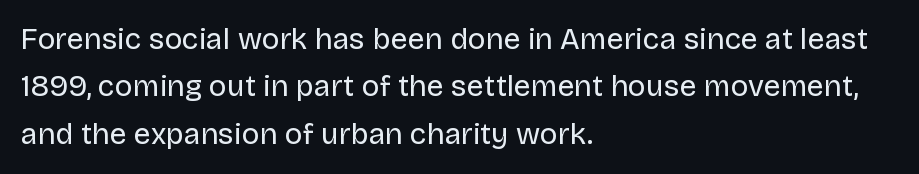
The image shows 30 px regular-weight sans-serif type, upright; set left-aligned, normal line spacing (1.58x), normal letter spacing, not underlined; low stroke contrast and a large x-height.
